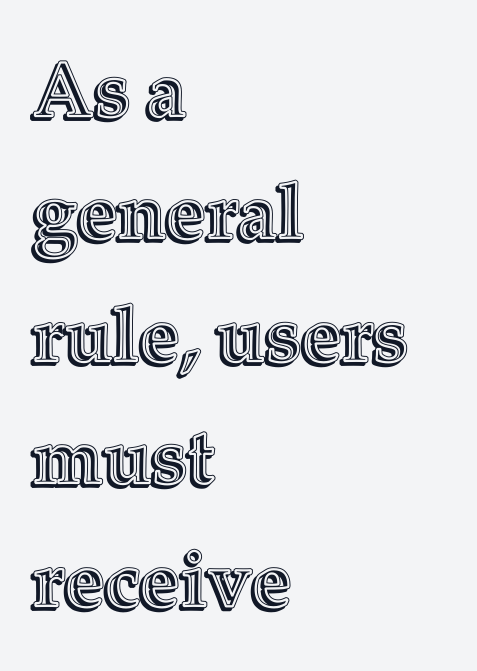
The leading is moderate, giving the passage an even texture. Just letters on the line, the space beneath them empty. Is the block centered? No — it sits flush against the left margin. The letters stand straight up with perfectly vertical stems. Character widths vary here, with narrow letters taking less room than wide ones. The passage shown has conventional tracking throughout.
